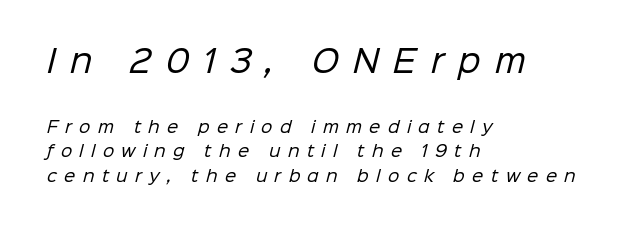
The image shows 31 px regular-weight sans-serif type; set left-aligned, normal line spacing (1.54x), unusually wide letter spacing (+0.46 em), not underlined; the first (top) block is 1.94x larger; low stroke contrast and a medium x-height.
